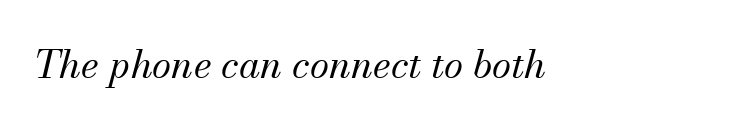
{"serif": "yes", "italic": "yes", "lean": "right", "slant_degrees": 13, "bold": "no", "weight": "regular", "width": "normal", "stroke_contrast": "medium", "x_height": "small", "monospaced": "no", "underline": "no", "letter_spacing": "normal", "letter_spacing_em": 0.0, "glyph_px": 39}
